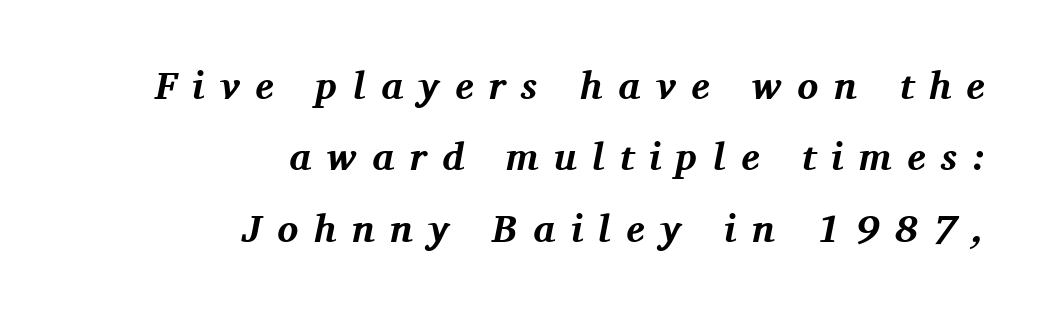
{"serif": "yes", "italic": "yes", "lean": "right", "slant_degrees": 11, "bold": "yes", "weight": "bold", "width": "normal", "stroke_contrast": "medium", "x_height": "medium", "monospaced": "no", "underline": "no", "align": "right", "line_spacing_ratio": 1.83, "letter_spacing": "wide", "letter_spacing_em": 0.4, "glyph_px": 39}
